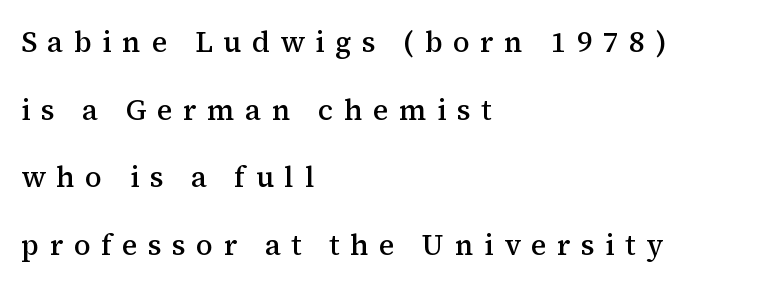
{"serif": "yes", "italic": "no", "bold": "semi", "weight": "semibold", "width": "normal", "stroke_contrast": "medium", "x_height": "medium", "monospaced": "no", "underline": "no", "align": "left", "line_spacing": "loose", "line_spacing_ratio": 2.33, "letter_spacing": "wide", "letter_spacing_em": 0.36, "glyph_px": 29}
